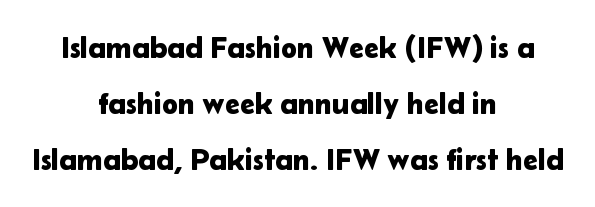
The image shows 30 px sans-serif type, upright; set centered, line spacing 1.86x, normal letter spacing, not underlined; low stroke contrast and a medium x-height.
